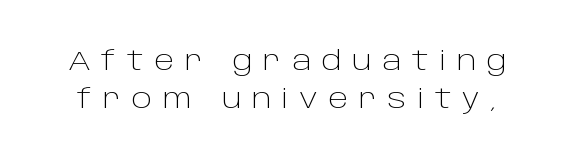
{"italic": "no", "bold": "no", "underline": "no", "line_spacing": "normal", "line_spacing_ratio": 1.41, "letter_spacing": "wide", "letter_spacing_em": 0.39, "glyph_px": 27}
